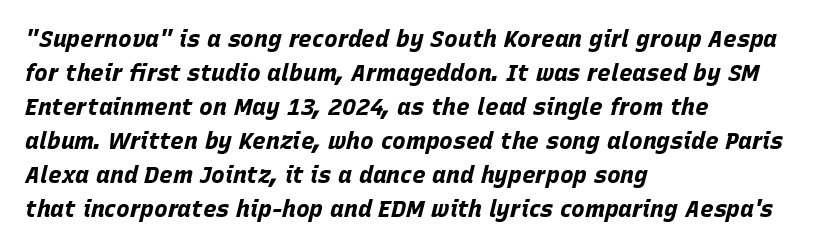
The image shows 23 px bold type, italic (leaning right); set left-aligned, normal line spacing (1.48x), normal letter spacing, not underlined.
